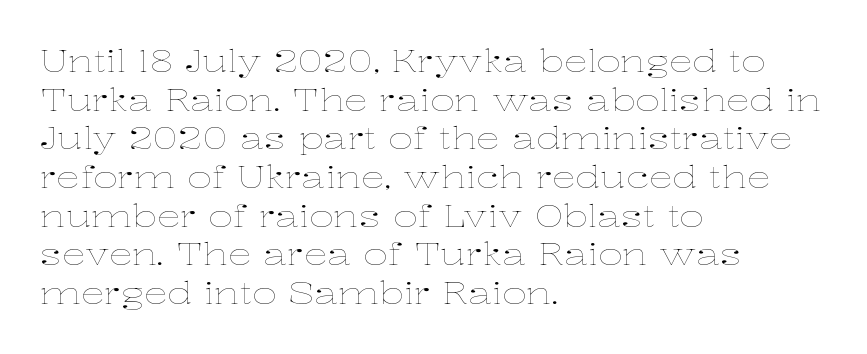
The characters are drawn with everyday or finer stroke widths. A roman cut, with each character standing at attention. The compositor pushed each line to the left boundary. The passage shown has conventional tracking throughout. The passage shown is not underscored anywhere.
